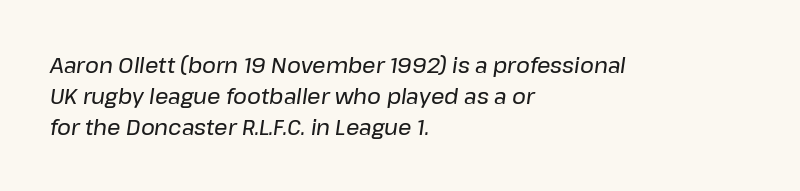
Does the leading feel generous? No, just average. The glyphs look as if they've been sheared to an angle. All the whitespace from short lines collects on the right. Observe the ordinary spacing: letters are neighbours, not strangers.
